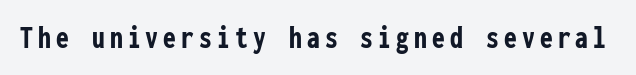
{"serif": "no", "italic": "no", "bold": "yes", "weight": "semibold", "width": "condensed", "stroke_contrast": "low", "x_height": "medium", "monospaced": "yes", "underline": "no", "glyph_px": 32}
